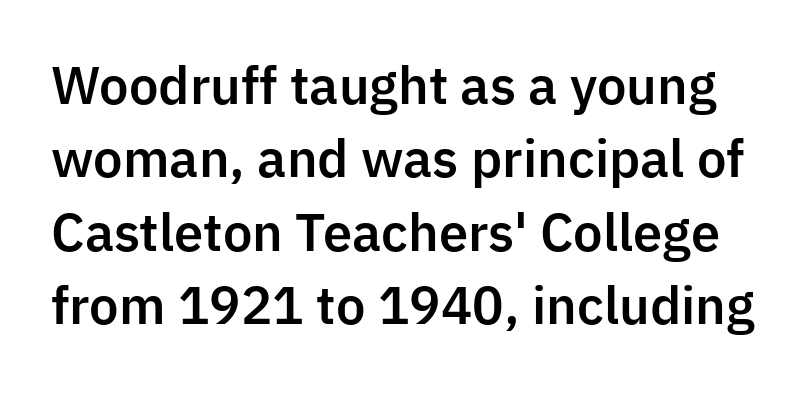
{"serif": "no", "italic": "no", "width": "normal", "stroke_contrast": "low", "x_height": "medium", "monospaced": "no", "underline": "no", "line_spacing": "normal", "line_spacing_ratio": 1.47, "letter_spacing": "normal", "letter_spacing_em": 0.0, "glyph_px": 50}
